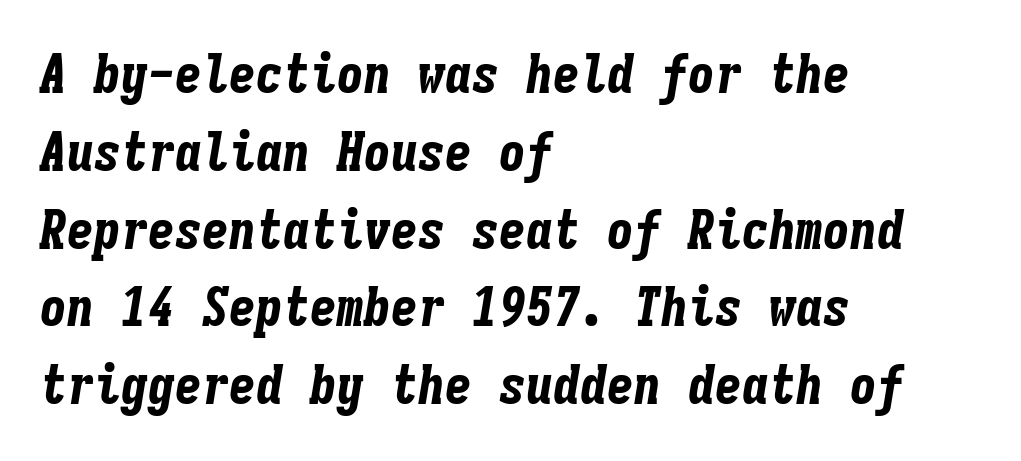
{"italic": "yes", "lean": "right", "slant_degrees": 9, "bold": "yes", "weight": "bold", "width": "condensed", "stroke_contrast": "low", "x_height": "medium", "monospaced": "yes", "underline": "no", "align": "left", "line_spacing": "normal", "line_spacing_ratio": 1.44, "letter_spacing": "normal", "letter_spacing_em": 0.0, "glyph_px": 54}
